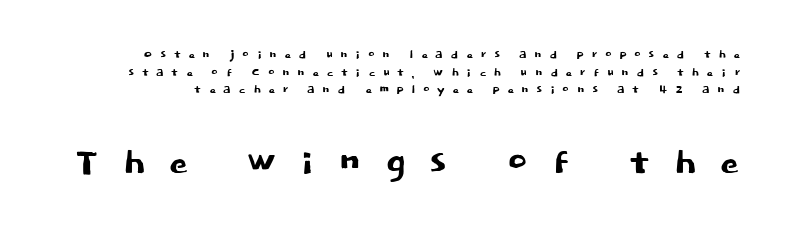
{"serif": "no", "italic": "no", "width": "normal", "stroke_contrast": "low", "x_height": "large", "monospaced": "no", "underline": "no", "line_spacing": "tight", "line_spacing_ratio": 1.1, "letter_spacing": "wide", "letter_spacing_em": 0.45, "larger_block": "second", "size_ratio": 3.06, "glyph_px": 49}
